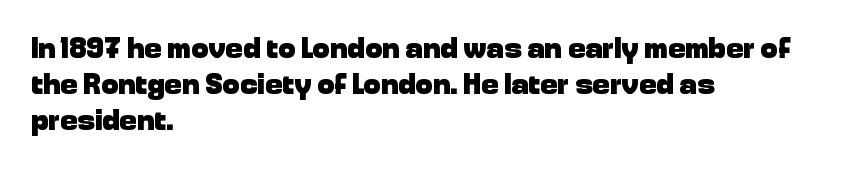
{"serif": "no", "italic": "no", "bold": "yes", "weight": "heavy", "width": "normal", "stroke_contrast": "low", "x_height": "medium", "monospaced": "no", "underline": "no", "align": "left", "line_spacing_ratio": 1.24, "letter_spacing": "normal", "letter_spacing_em": 0.0, "glyph_px": 29}
